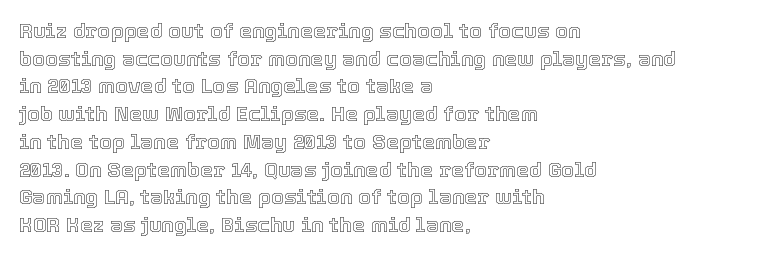
{"italic": "no", "underline": "no", "align": "left", "line_spacing": "normal", "line_spacing_ratio": 1.32, "letter_spacing": "normal", "letter_spacing_em": 0.0, "glyph_px": 21}
